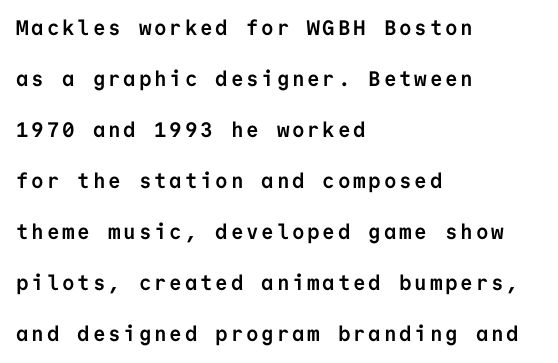
Q: Is the text bold? A: Yes.
Q: Is the text italic (slanted)? A: No, it is upright.
Q: Is the text underlined? A: No.
Q: How is the paragraph aligned? A: Left-aligned.
Q: Is the spacing between lines tight, normal or loose? A: Loose.
